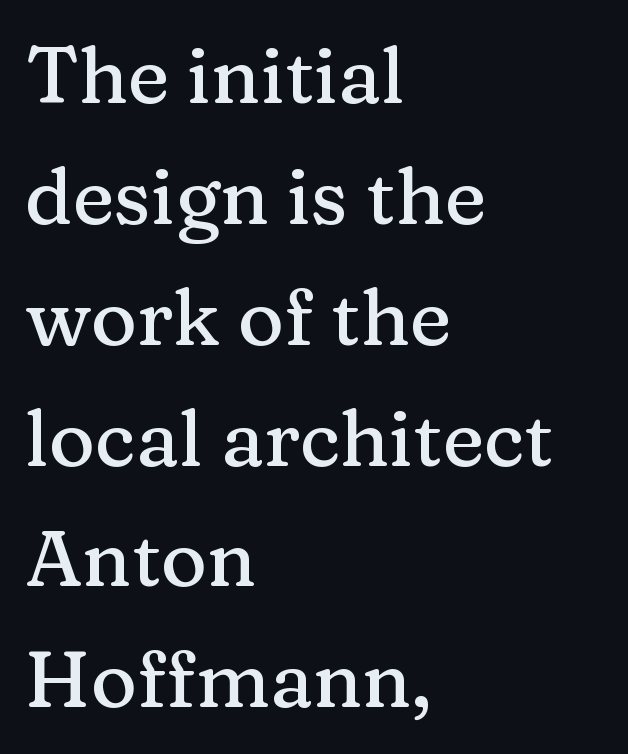
The image shows 79 px serif type, upright; set left-aligned, normal line spacing (1.53x), normal letter spacing, not underlined; medium stroke contrast and a medium x-height.
